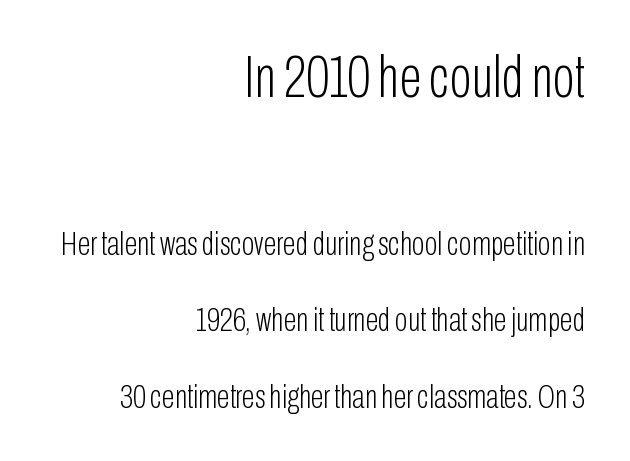
These lines are set flush right with a ragged left edge. These lines are composed in type without serifs. Note: larger setting up top, smaller setting below. This sample uses plain, unmodified letter spacing. The space beneath each line is pristine and unruled. In terms of posture, this sample is upright.
